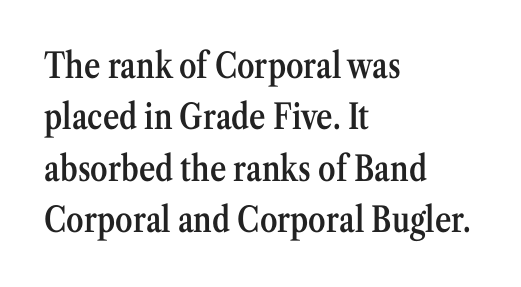
The image shows 35 px semibold, condensed serif type, upright; set left-aligned, normal line spacing (1.47x), normal letter spacing, not underlined; medium stroke contrast and a medium x-height.
